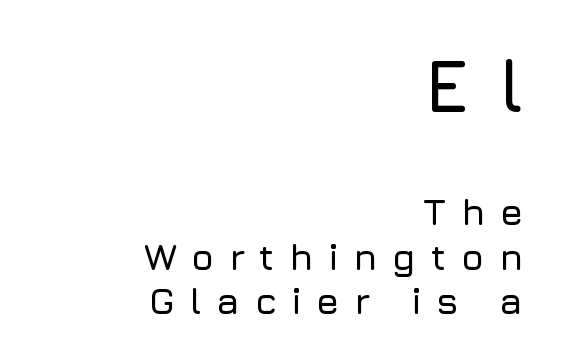
Q: Is the text italic (slanted)? A: No, it is upright.
Q: Is the typeface a serif or a sans-serif typeface? A: Sans-serif.
Q: Is the text underlined? A: No.
Q: How is the paragraph aligned? A: Right-aligned.
Q: Is the spacing between letters normal or unusually wide? A: Unusually wide.
Q: Which block of text is set in a larger size, the first (top) or the second (bottom)? A: The first (top) one.
Q: Width (condensed, normal, or wide)? A: Normal.
Q: Stroke contrast? A: Low.
Q: x-height? A: Medium.
Q: Monospaced? A: No.
